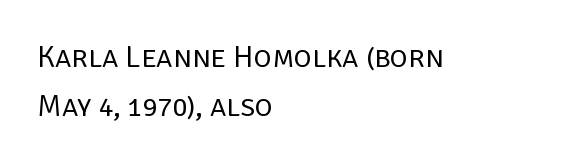
{"serif": "no", "italic": "no", "bold": "no", "weight": "regular", "width": "normal", "stroke_contrast": "low", "x_height": "large", "monospaced": "no", "underline": "no", "align": "left", "line_spacing": "normal", "line_spacing_ratio": 1.57, "letter_spacing": "normal", "letter_spacing_em": 0.0, "glyph_px": 31}
